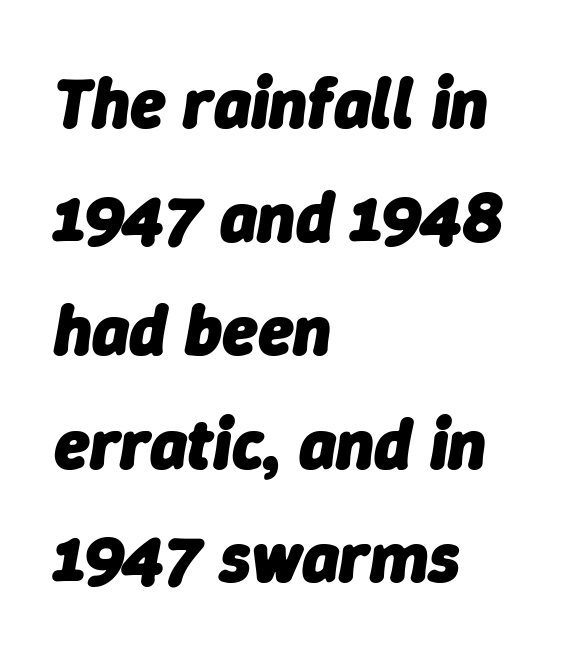
{"italic": "yes", "lean": "right", "slant_degrees": 9, "bold": "yes", "weight": "heavy", "width": "normal", "stroke_contrast": "low", "x_height": "medium", "monospaced": "no", "underline": "no", "align": "left", "line_spacing": "normal", "line_spacing_ratio": 1.6, "letter_spacing": "normal", "letter_spacing_em": 0.0, "glyph_px": 71}
